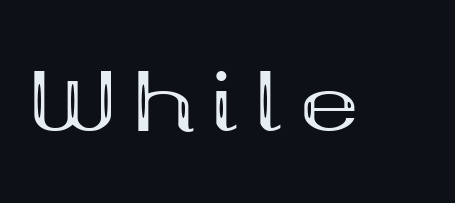
The passage shown is typeset with a serif family. Looks like regular typesetting: each glyph gets only the width it needs. This is roman type, the default non-slanted kind. Descenders are the only things crossing below the line.
